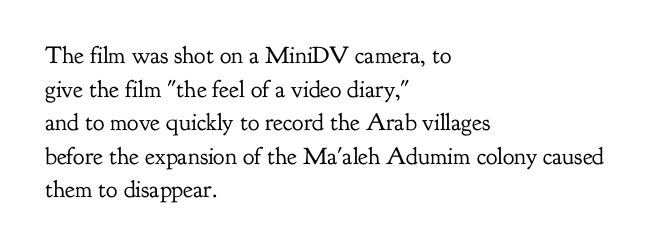
{"italic": "no", "bold": "no", "underline": "no", "align": "left", "line_spacing": "normal", "line_spacing_ratio": 1.4, "letter_spacing": "normal", "letter_spacing_em": 0.0, "glyph_px": 24}
